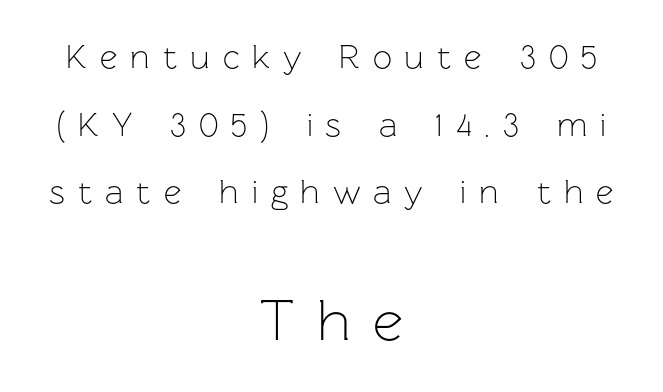
{"serif": "no", "italic": "no", "bold": "no", "weight": "light", "width": "normal", "stroke_contrast": "low", "x_height": "medium", "monospaced": "no", "underline": "no", "align": "center", "line_spacing": "loose", "line_spacing_ratio": 1.99, "letter_spacing": "wide", "letter_spacing_em": 0.38, "larger_block": "second", "size_ratio": 1.74, "glyph_px": 59}
